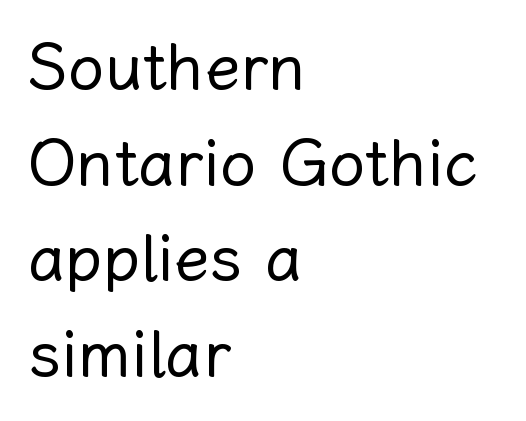
Characters follow at the spacing the type designer built in. Whoever set this chose a conventional vertical rhythm. Each row of text sits above clean, open space. The letters stand upright; this is a roman face.
